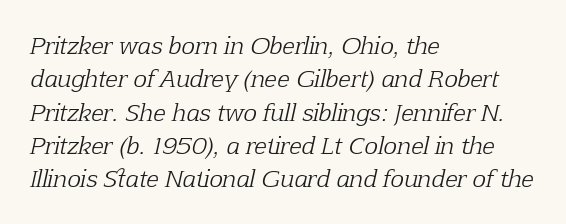
Quick note: underline off. Nobody touched the tracking dial on this one. Quick note: italic. How would I describe the line gaps? Plain and ordinary. Nothing heavy about these letters — not bold at all.
